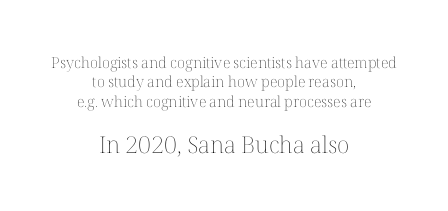
Q: Is the text bold? A: No.
Q: Is the text italic (slanted)? A: No, it is upright.
Q: Is the text underlined? A: No.
Q: How is the paragraph aligned? A: Centered.
Q: Is the spacing between letters normal or unusually wide? A: Normal.
Q: Is the spacing between lines tight, normal or loose? A: Normal.
Q: Which block of text is set in a larger size, the first (top) or the second (bottom)? A: The second (bottom) one.
